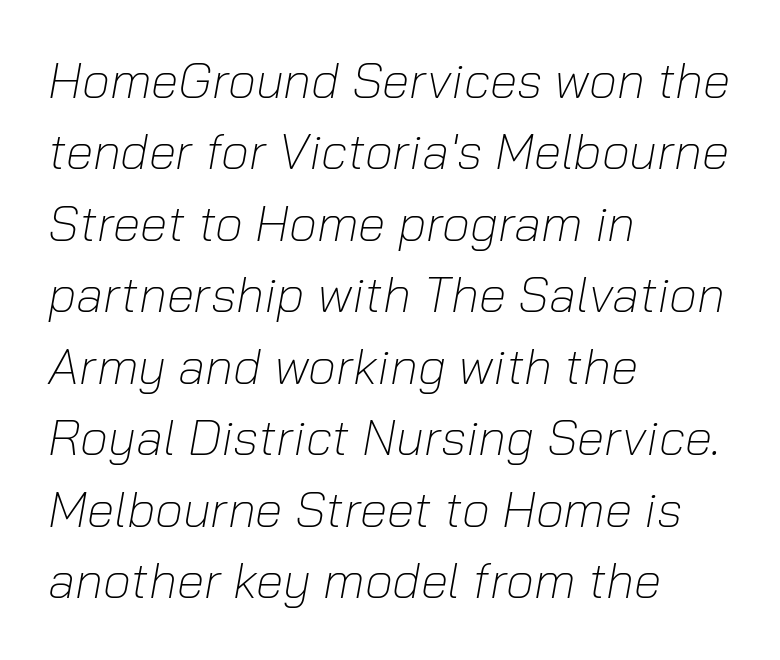
Q: Is the text bold? A: No.
Q: Is the text italic (slanted)? A: Yes, it leans right by about 10 degrees.
Q: Is the text underlined? A: No.
Q: How is the paragraph aligned? A: Left-aligned.
Q: Is the spacing between letters normal or unusually wide? A: Normal.
Q: Is the spacing between lines tight, normal or loose? A: Normal.
Q: Width (condensed, normal, or wide)? A: Normal.
Q: Stroke contrast? A: Low.
Q: x-height? A: Medium.
Q: Monospaced? A: No.
